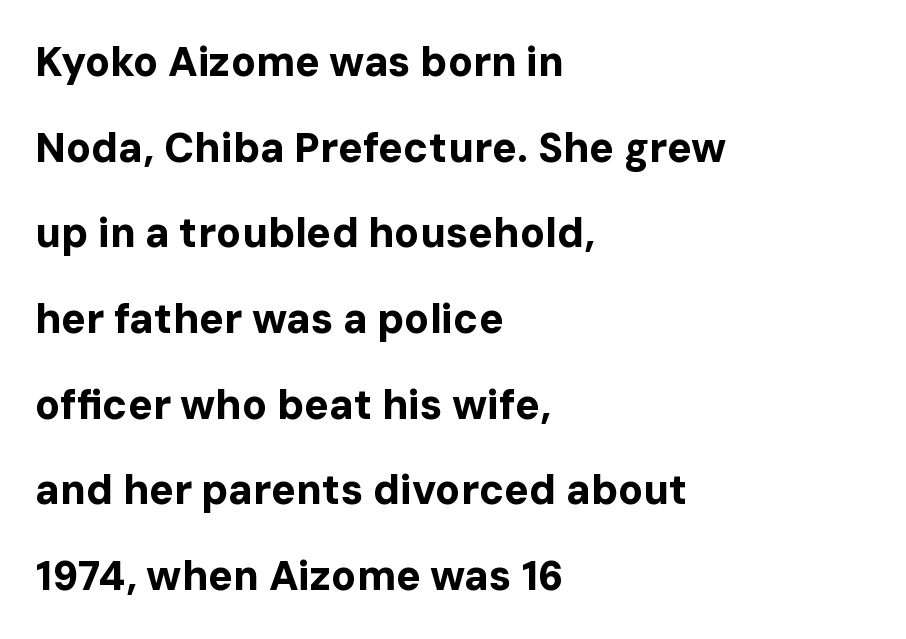
Q: Is the text bold? A: Yes.
Q: Is the text italic (slanted)? A: No, it is upright.
Q: Is the typeface a serif or a sans-serif typeface? A: Sans-serif.
Q: Is the text underlined? A: No.
Q: How is the paragraph aligned? A: Left-aligned.
Q: Is the spacing between letters normal or unusually wide? A: Normal.
Q: Is the spacing between lines tight, normal or loose? A: Loose.
Q: Width (condensed, normal, or wide)? A: Normal.
Q: Stroke contrast? A: Low.
Q: x-height? A: Medium.
Q: Monospaced? A: No.
